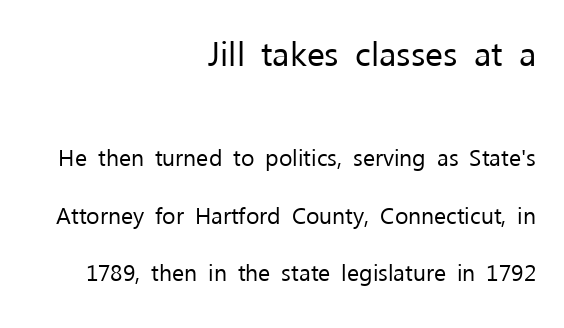
{"serif": "no", "italic": "no", "bold": "no", "weight": "regular", "width": "normal", "stroke_contrast": "low", "x_height": "medium", "monospaced": "no", "underline": "no", "align": "right", "line_spacing": "loose", "line_spacing_ratio": 2.5, "letter_spacing": "normal", "letter_spacing_em": 0.0, "larger_block": "first", "size_ratio": 1.48, "glyph_px": 34}
